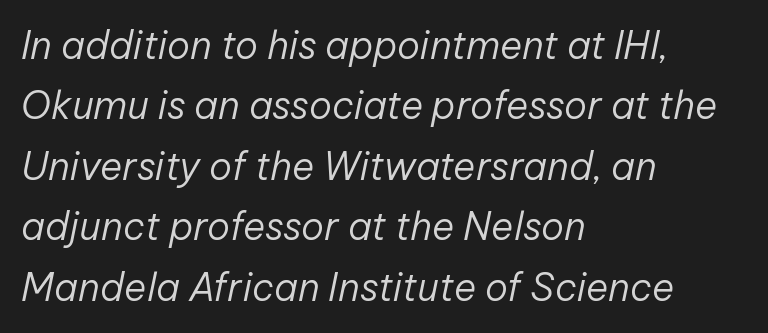
Quick note: italic. Here the glyphs are tracked normally, forming tight word shapes. These lines are rendered in a variable-pitch font. One glance says typical: line gaps are just what's usual. Each line starts at the same left margin while the right side varies. Each stroke keeps to a modest, everyday thickness or less.
